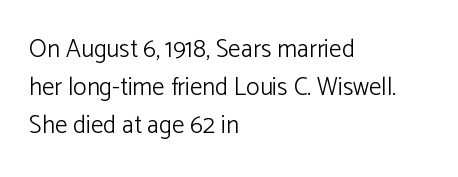
The glyphs are unaccompanied by any horizontal stroke below them. Posture: vertical. These lines keep a tight, regular rhythm from letter to letter. Interline gaps are of average width in this sample. The paragraph shown leans on its left margin.
